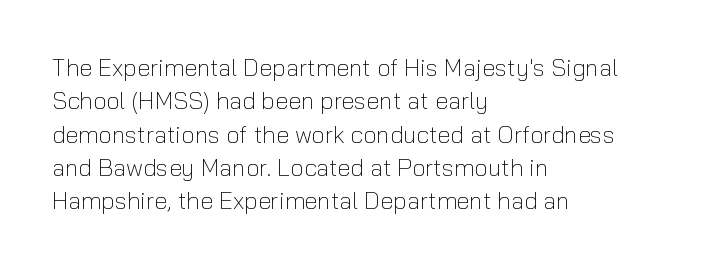
The letterforms sit at book weight or below. Posture: straight, roman, zero tilt. Tracking value appears to be zero — textbook default spacing. The passage shown stacks its lines at a standard gap. Is the block centered? No — it sits flush against the left margin. The foot of each line stays bare and open.
